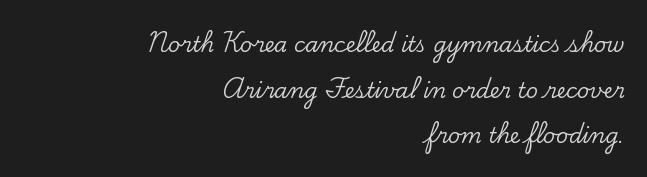
The image shows 21 px text type; set right-aligned, loose line spacing (2.17x), normal letter spacing, not underlined.
